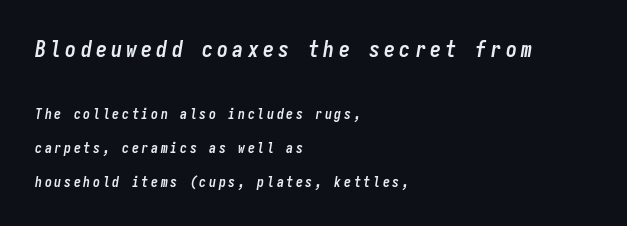
The image shows 22 px bold type, italic (leaning right); set left-aligned, loose line spacing (2.4x), not underlined; the first (top) block is 1.57x larger.
